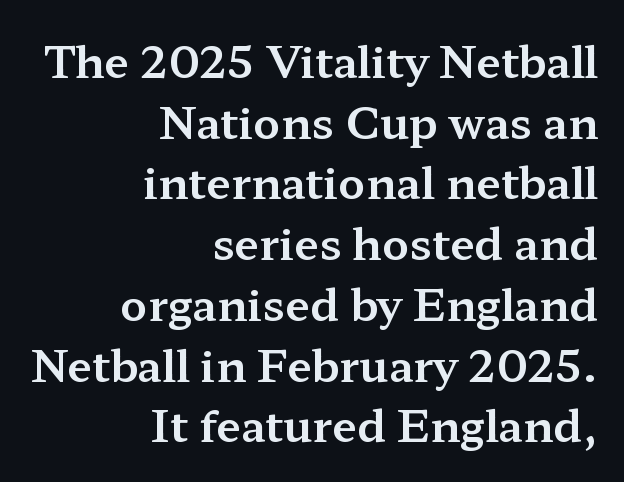
Here the designer chose a conventional face with non-uniform glyph widths. Are there feet on the stems? There are — it's a serif. The letterforms sit shoulder to shoulder at normal distance. The type sits square on the baseline with zero lean. What's the leading like? Ordinary, nothing unusual.
